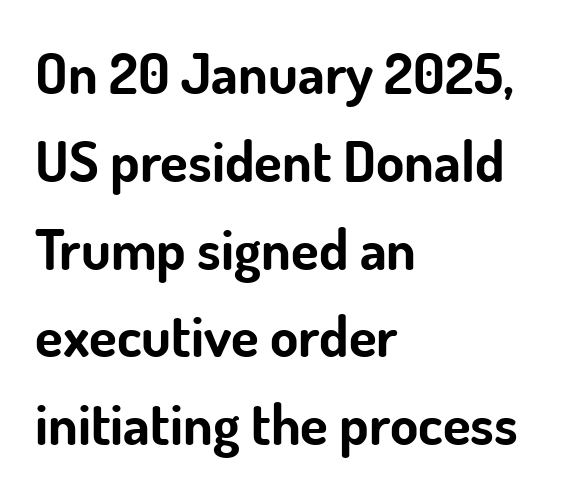
Q: Is the text bold? A: Yes.
Q: Is the text italic (slanted)? A: No, it is upright.
Q: Is the typeface a serif or a sans-serif typeface? A: Sans-serif.
Q: Is the text underlined? A: No.
Q: How is the paragraph aligned? A: Left-aligned.
Q: Is the spacing between letters normal or unusually wide? A: Normal.
Q: Is the spacing between lines tight, normal or loose? A: Normal.
Q: Width (condensed, normal, or wide)? A: Normal.
Q: Stroke contrast? A: Low.
Q: x-height? A: Small.
Q: Monospaced? A: No.
